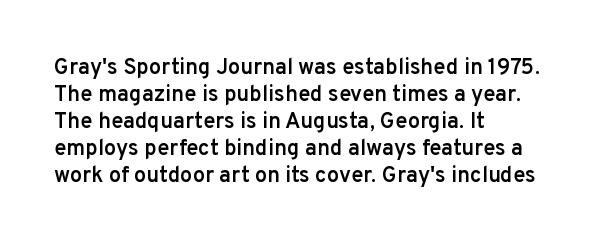
Q: Is the text bold? A: Semi-bold.
Q: Is the text italic (slanted)? A: No, it is upright.
Q: Is the text underlined? A: No.
Q: How is the paragraph aligned? A: Left-aligned.
Q: Is the spacing between letters normal or unusually wide? A: Normal.
